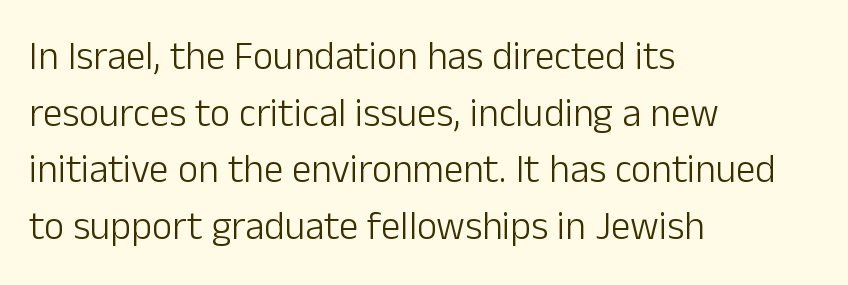
The image shows 39 px light sans-serif type, upright; set left-aligned, normal line spacing (1.45x), normal letter spacing, not underlined; low stroke contrast and a medium x-height.
